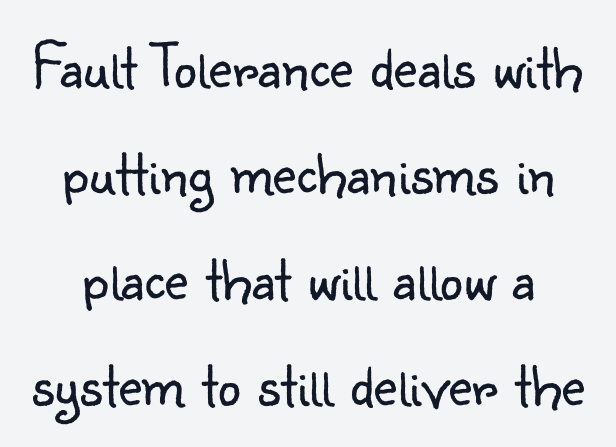
Q: Is the text bold? A: No.
Q: Is the text italic (slanted)? A: No, it is upright.
Q: Is the typeface a serif or a sans-serif typeface? A: Sans-serif.
Q: Is the text underlined? A: No.
Q: Is the spacing between letters normal or unusually wide? A: Normal.
Q: Is the spacing between lines tight, normal or loose? A: Normal.
Q: Width (condensed, normal, or wide)? A: Normal.
Q: Stroke contrast? A: Low.
Q: x-height? A: Small.
Q: Monospaced? A: No.
